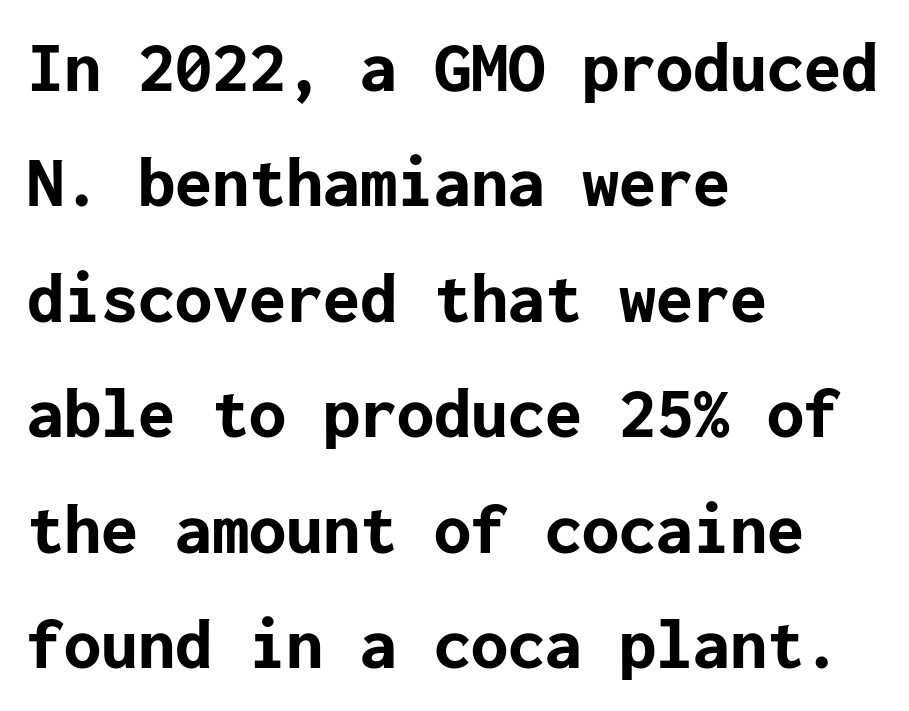
The letters sit at their default tracking, neither squeezed nor spread. The font family rendered here belongs to the sans-serif group. Posture: straight, roman, zero tilt. Where is the straight margin? On the left.
